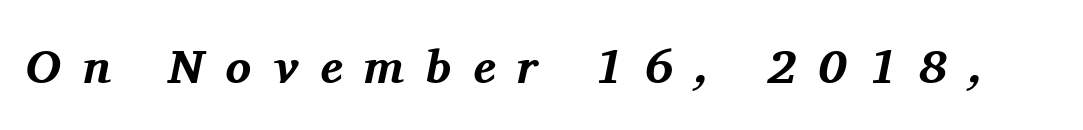
The image shows 48 px bold serif type, italic (leaning right); set unusually wide letter spacing (+0.45 em), not underlined; medium stroke contrast and a medium x-height.
